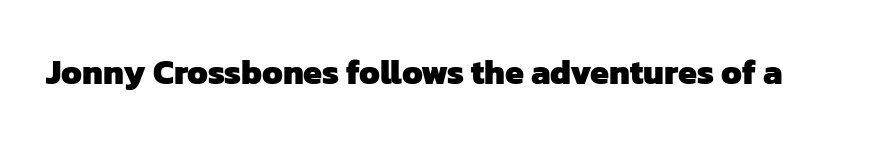
Q: Is the text bold? A: Yes.
Q: Is the typeface a serif or a sans-serif typeface? A: Sans-serif.
Q: Is the text underlined? A: No.
Q: Is the spacing between letters normal or unusually wide? A: Normal.
Q: Width (condensed, normal, or wide)? A: Normal.
Q: Stroke contrast? A: Low.
Q: x-height? A: Medium.
Q: Monospaced? A: No.
